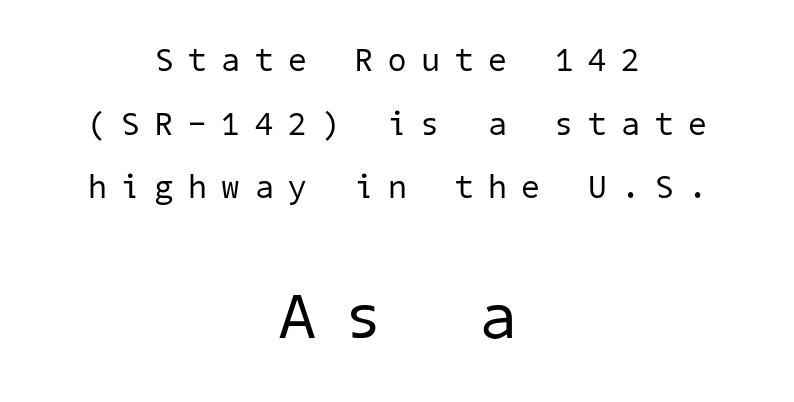
Q: Is the text bold? A: No.
Q: Is the typeface a serif or a sans-serif typeface? A: Sans-serif.
Q: Is the text underlined? A: No.
Q: How is the paragraph aligned? A: Centered.
Q: Is the spacing between letters normal or unusually wide? A: Unusually wide.
Q: Is the spacing between lines tight, normal or loose? A: Loose.
Q: Which block of text is set in a larger size, the first (top) or the second (bottom)? A: The second (bottom) one.
Q: Width (condensed, normal, or wide)? A: Normal.
Q: Stroke contrast? A: Low.
Q: x-height? A: Medium.
